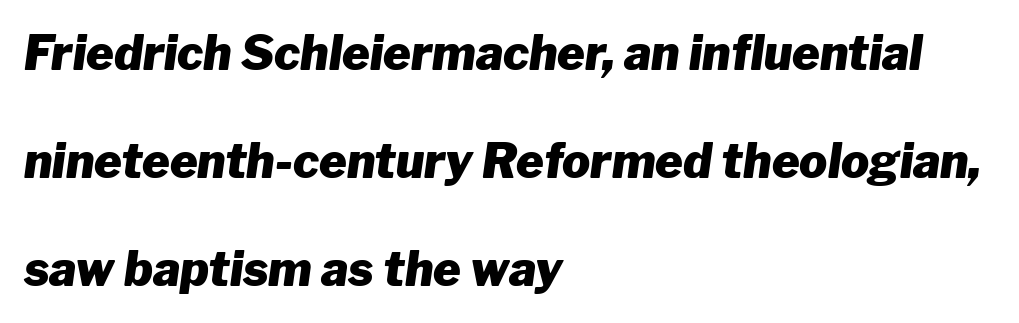
{"italic": "yes", "lean": "right", "slant_degrees": 8, "bold": "yes", "weight": "heavy", "width": "normal", "stroke_contrast": "low", "x_height": "medium", "monospaced": "no", "underline": "no", "align": "left", "line_spacing": "loose", "line_spacing_ratio": 2.3, "letter_spacing": "normal", "letter_spacing_em": 0.0, "glyph_px": 47}
